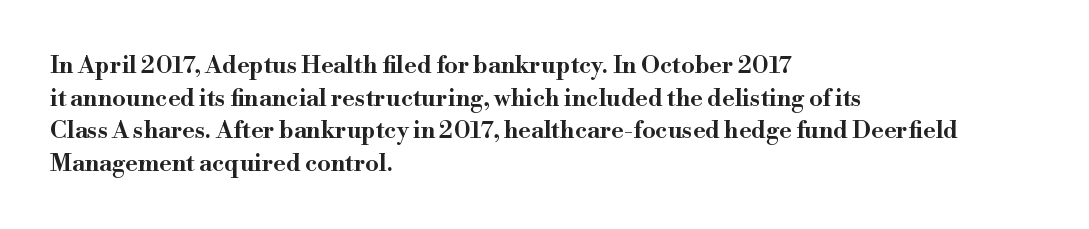
Q: Is the text italic (slanted)? A: No, it is upright.
Q: Is the text underlined? A: No.
Q: How is the paragraph aligned? A: Left-aligned.
Q: Is the spacing between letters normal or unusually wide? A: Normal.
Q: Is the spacing between lines tight, normal or loose? A: Normal.
